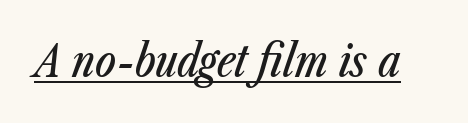
The glyphs look as if they've been sheared to an angle. You could not count columns in this text — the font is proportionally spaced. The rendered words wear a rule along their underside. Tracking here is standard; glyphs follow each other at the usual distance.
